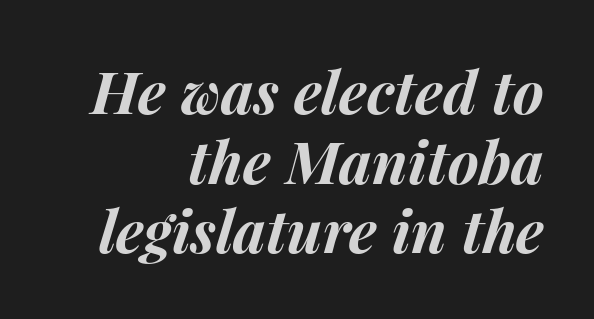
The image shows 59 px bold type, italic (leaning right); set right-aligned, line spacing 1.18x, normal letter spacing, not underlined; medium stroke contrast and a medium x-height.
